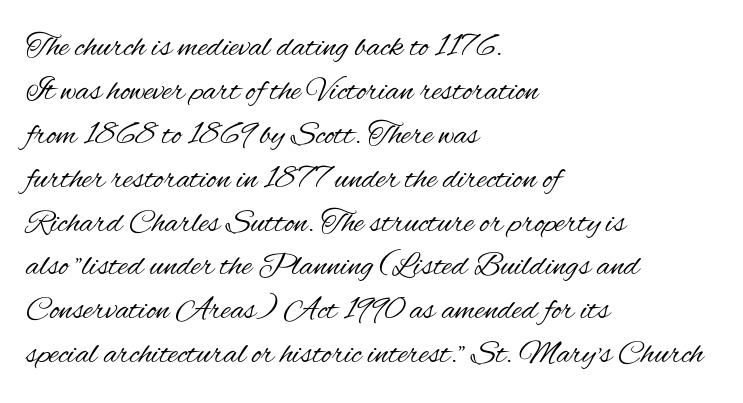
Q: Is the text bold? A: No.
Q: Is the text italic (slanted)? A: Yes.
Q: Is the typeface a serif or a sans-serif typeface? A: Sans-serif.
Q: Is the text underlined? A: No.
Q: How is the paragraph aligned? A: Left-aligned.
Q: Is the spacing between letters normal or unusually wide? A: Normal.
Q: Is the spacing between lines tight, normal or loose? A: Normal.
Q: Width (condensed, normal, or wide)? A: Condensed.
Q: Stroke contrast? A: Medium.
Q: x-height? A: Small.
Q: Monospaced? A: No.
